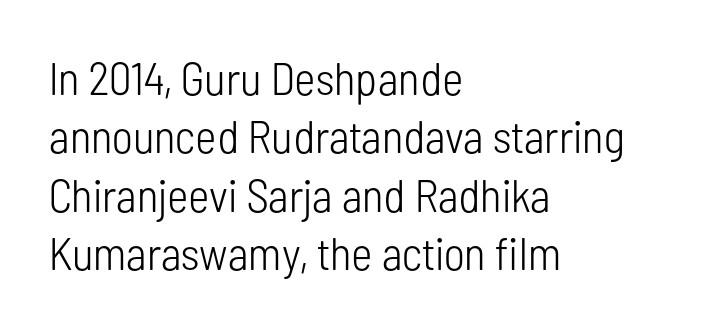
The image shows 46 px light, condensed sans-serif type, upright; set left-aligned, normal line spacing (1.27x), normal letter spacing, not underlined; low stroke contrast and a medium x-height.
